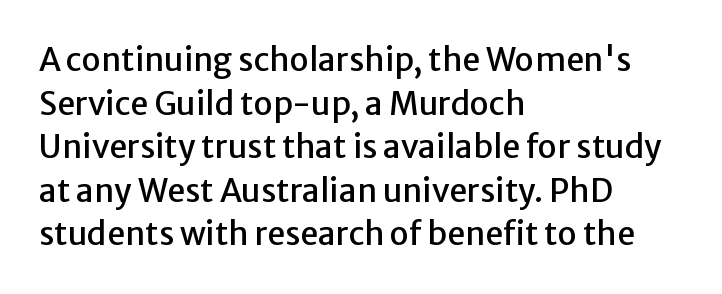
The image shows 32 px sans-serif type, upright; set left-aligned, normal line spacing (1.36x), normal letter spacing, not underlined; low stroke contrast and a medium x-height.
